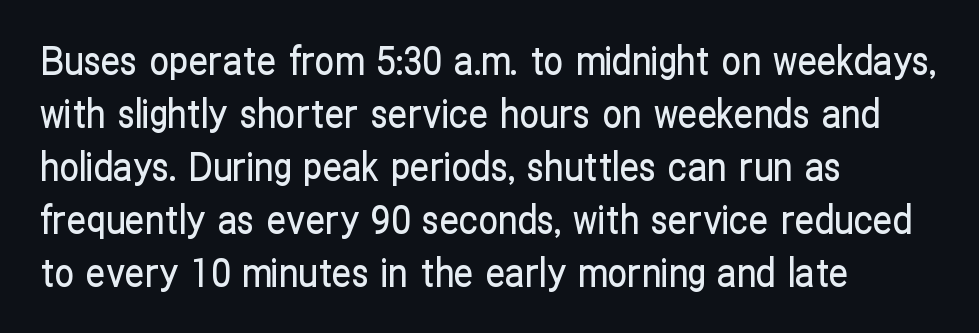
Q: Is the text italic (slanted)? A: No, it is upright.
Q: Is the typeface a serif or a sans-serif typeface? A: Sans-serif.
Q: Is the text underlined? A: No.
Q: How is the paragraph aligned? A: Left-aligned.
Q: Is the spacing between letters normal or unusually wide? A: Normal.
Q: Is the spacing between lines tight, normal or loose? A: Normal.
Q: Width (condensed, normal, or wide)? A: Condensed.
Q: Stroke contrast? A: Low.
Q: x-height? A: Medium.
Q: Monospaced? A: No.
